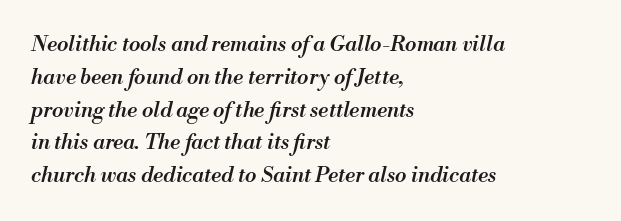
Q: Is the text bold? A: Semi-bold.
Q: Is the text italic (slanted)? A: Yes, it leans right by about 13 degrees.
Q: Is the text underlined? A: No.
Q: How is the paragraph aligned? A: Left-aligned.
Q: Is the spacing between letters normal or unusually wide? A: Normal.
Q: Is the spacing between lines tight, normal or loose? A: Normal.
